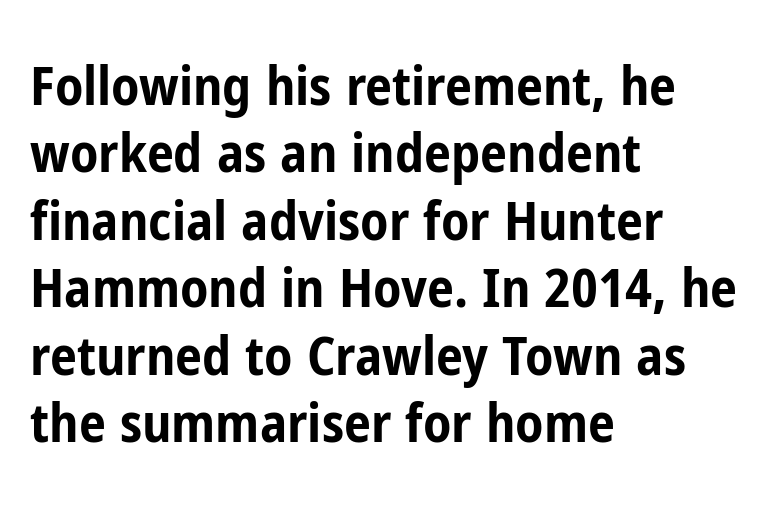
Every letter is thick-stroked: bold, no question. The lettering holds an erect, upright posture throughout. Think of a printed novel: that variable character pitch is what you see here. The font family rendered here belongs to the sans-serif group.
